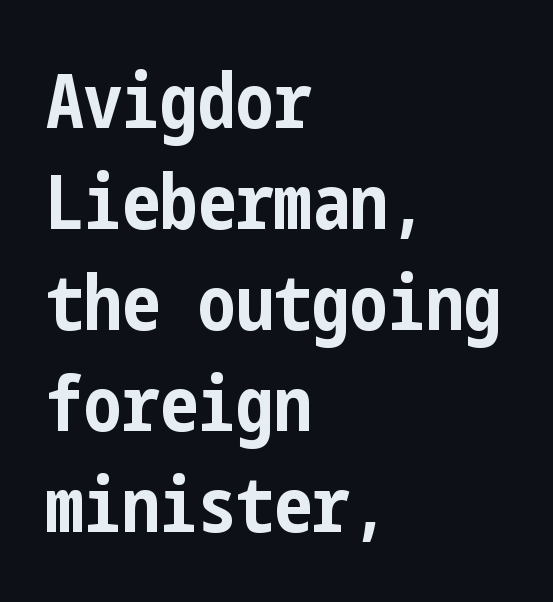
Q: Is the text bold? A: Yes.
Q: Is the text italic (slanted)? A: No, it is upright.
Q: Is the typeface a serif or a sans-serif typeface? A: Sans-serif.
Q: Is the text underlined? A: No.
Q: How is the paragraph aligned? A: Left-aligned.
Q: Is the spacing between letters normal or unusually wide? A: Normal.
Q: Is the spacing between lines tight, normal or loose? A: Normal.
Q: Width (condensed, normal, or wide)? A: Condensed.
Q: Stroke contrast? A: Low.
Q: x-height? A: Medium.
